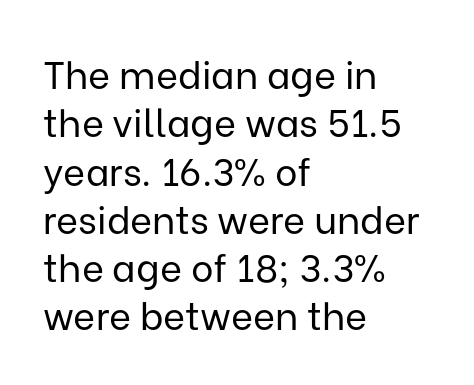
{"serif": "no", "italic": "no", "bold": "no", "weight": "regular", "width": "normal", "stroke_contrast": "low", "x_height": "medium", "monospaced": "no", "underline": "no", "align": "left", "line_spacing": "normal", "line_spacing_ratio": 1.27, "letter_spacing": "normal", "letter_spacing_em": 0.0, "glyph_px": 38}
